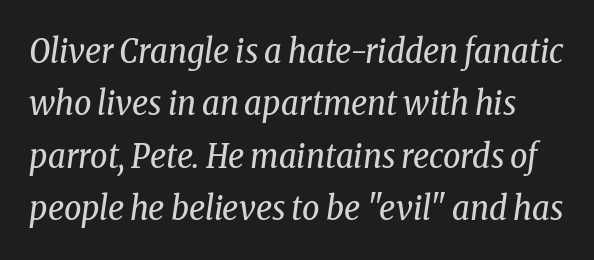
{"serif": "yes", "italic": "yes", "lean": "right", "slant_degrees": 8, "bold": "no", "weight": "regular", "width": "condensed", "stroke_contrast": "low", "x_height": "medium", "monospaced": "no", "underline": "no", "line_spacing": "normal", "line_spacing_ratio": 1.54, "letter_spacing": "normal", "letter_spacing_em": 0.0, "glyph_px": 34}
